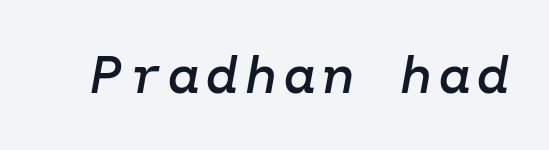
{"italic": "yes", "lean": "right", "slant_degrees": 10, "bold": "semi", "weight": "semibold", "width": "normal", "stroke_contrast": "low", "x_height": "medium", "underline": "no", "glyph_px": 53}
